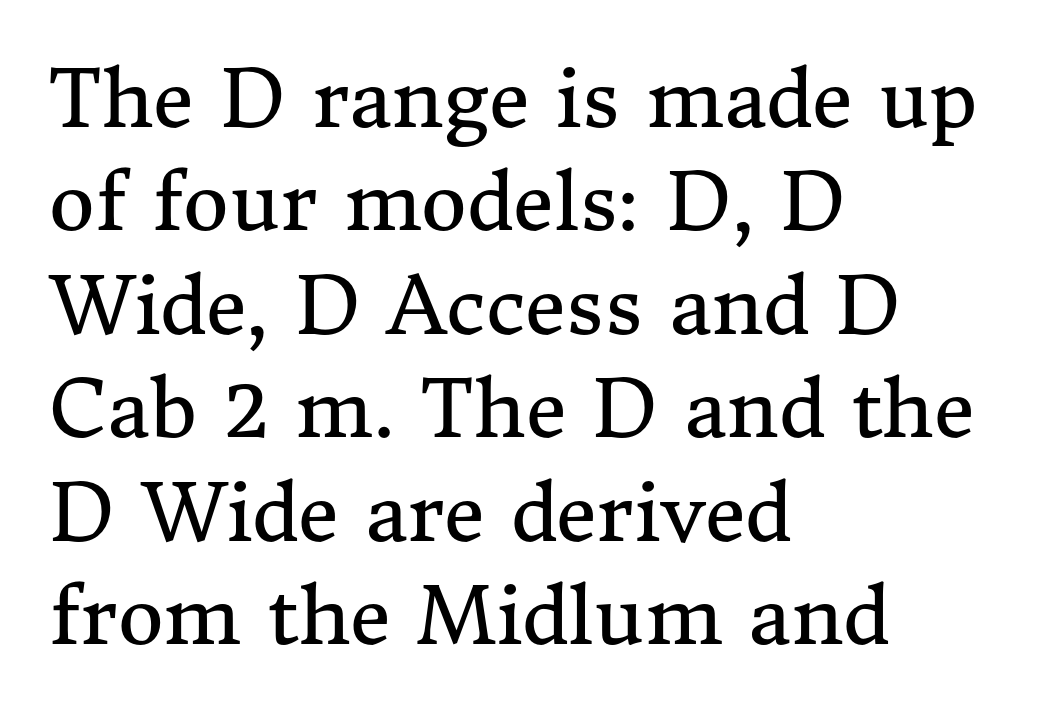
A typesetter would mark this as roman, not italic. Old-style or modern, the face here clearly has serifs. Plain, unruled lines of type. Varying glyph widths throughout — classic text-font behaviour. Regular leading.
